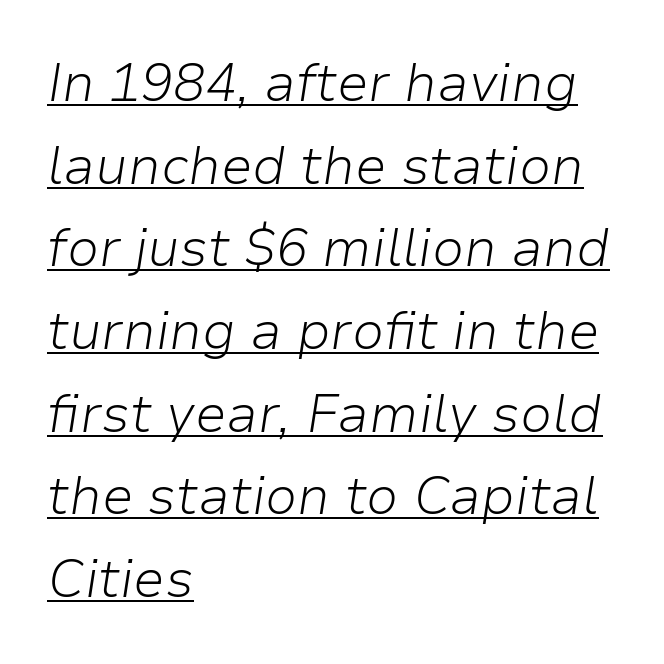
Q: Is the text bold? A: No.
Q: Is the text italic (slanted)? A: Yes, it leans right by about 9 degrees.
Q: Is the text underlined? A: Yes.
Q: How is the paragraph aligned? A: Left-aligned.
Q: Is the spacing between letters normal or unusually wide? A: Normal.
Q: Is the spacing between lines tight, normal or loose? A: Normal.
Q: Width (condensed, normal, or wide)? A: Normal.
Q: Stroke contrast? A: Low.
Q: x-height? A: Medium.
Q: Monospaced? A: No.
